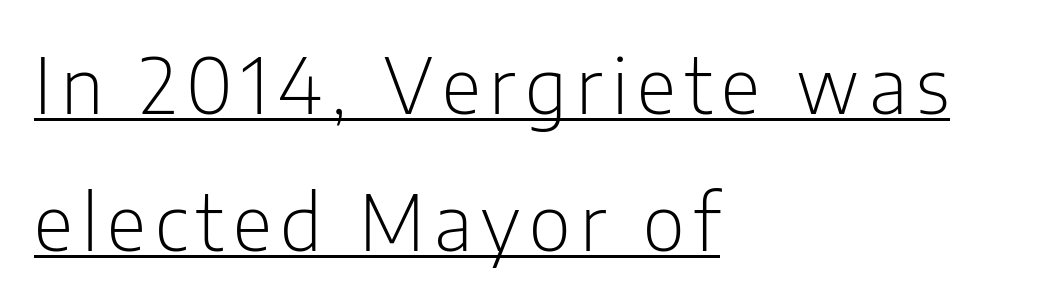
Q: Is the text bold? A: No.
Q: Is the text italic (slanted)? A: No, it is upright.
Q: Is the typeface a serif or a sans-serif typeface? A: Sans-serif.
Q: Is the text underlined? A: Yes.
Q: How is the paragraph aligned? A: Left-aligned.
Q: Width (condensed, normal, or wide)? A: Condensed.
Q: Stroke contrast? A: Low.
Q: x-height? A: Medium.
Q: Monospaced? A: No.
